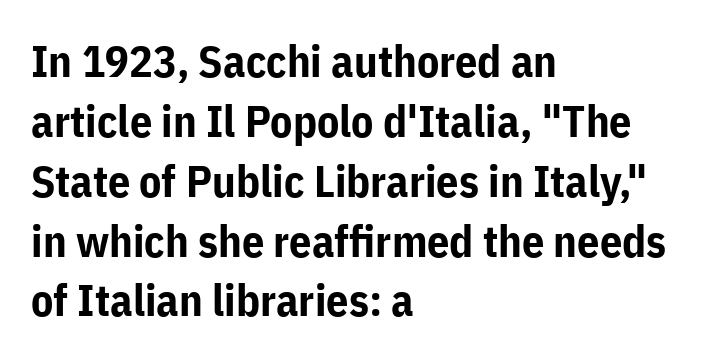
{"serif": "no", "italic": "no", "bold": "yes", "weight": "bold", "width": "normal", "stroke_contrast": "low", "x_height": "medium", "monospaced": "no", "underline": "no", "align": "left", "line_spacing": "normal", "line_spacing_ratio": 1.36, "letter_spacing": "normal", "letter_spacing_em": 0.0, "glyph_px": 44}
